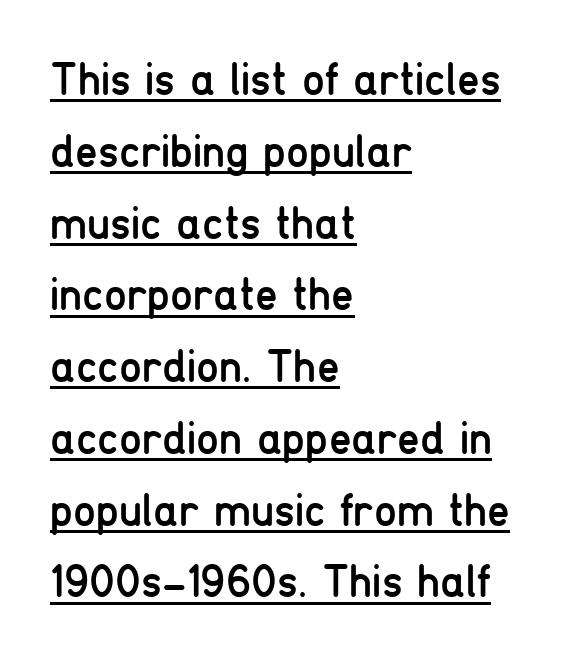
Q: Is the text bold? A: No.
Q: Is the text italic (slanted)? A: No, it is upright.
Q: Is the typeface a serif or a sans-serif typeface? A: Sans-serif.
Q: Is the text underlined? A: Yes.
Q: How is the paragraph aligned? A: Left-aligned.
Q: Is the spacing between letters normal or unusually wide? A: Normal.
Q: Is the spacing between lines tight, normal or loose? A: Normal.
Q: Width (condensed, normal, or wide)? A: Condensed.
Q: Stroke contrast? A: Low.
Q: x-height? A: Medium.
Q: Monospaced? A: No.
